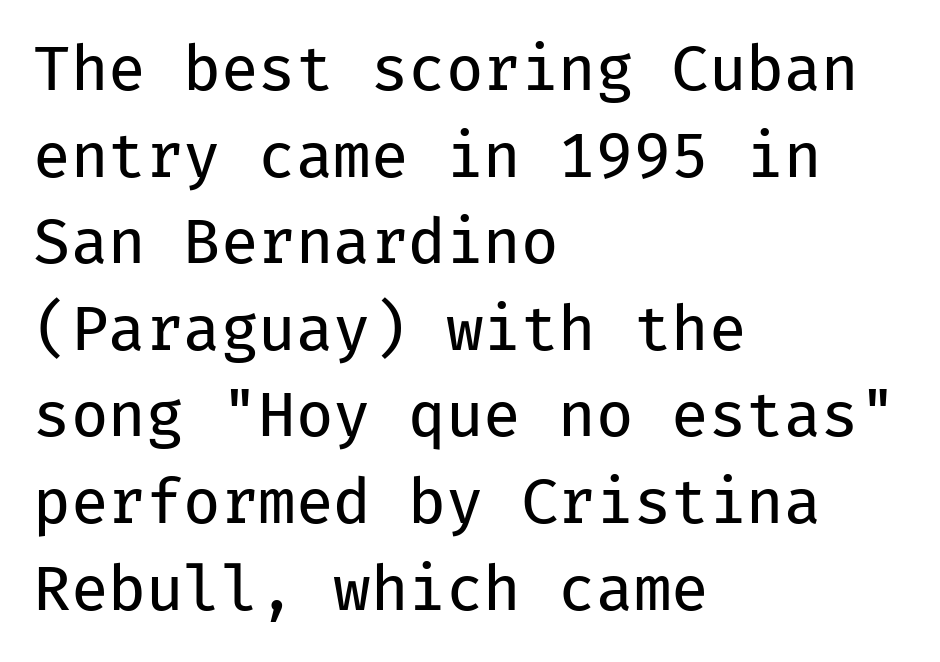
Notice how the passage keeps a crisp vertical edge on the left only. Line spacing here is normal. Default kerning and tracking; the words read as compact shapes. Weight class: somewhere from thin through regular.
